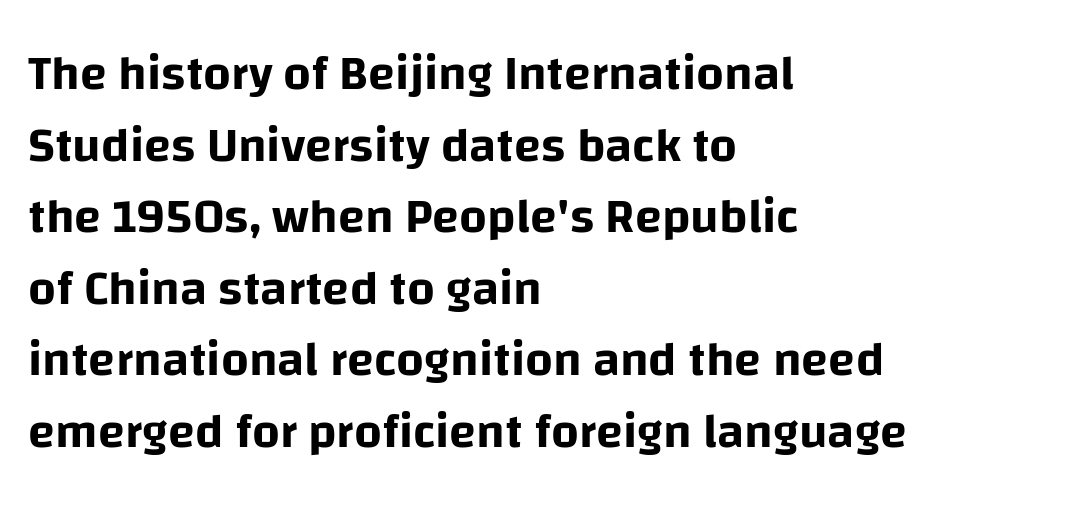
The image shows 49 px sans-serif type, upright; set left-aligned, normal line spacing (1.46x), normal letter spacing, not underlined; low stroke contrast and a large x-height.
